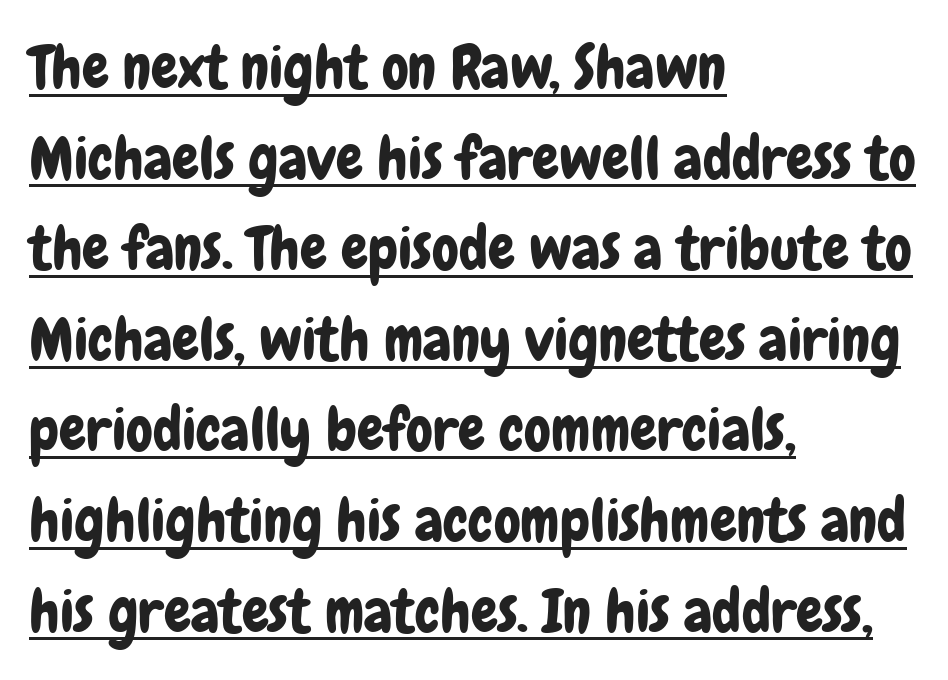
The image shows 60 px condensed sans-serif type, upright; set left-aligned, normal line spacing (1.51x), normal letter spacing, underlined; low stroke contrast and a medium x-height.
